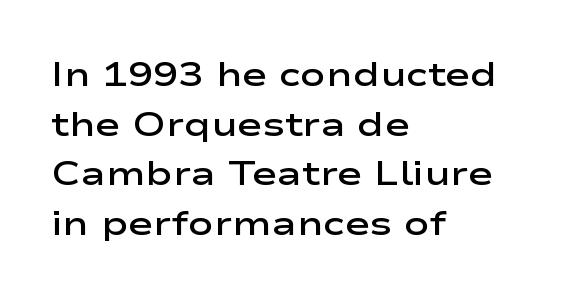
The image shows 34 px semibold, wide sans-serif type, upright; set left-aligned, normal line spacing (1.46x), normal letter spacing, not underlined; low stroke contrast and a medium x-height.
